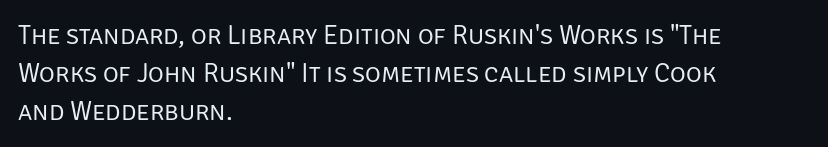
The image shows 27 px text type, upright; set left-aligned, normal line spacing (1.41x), normal letter spacing, not underlined.
